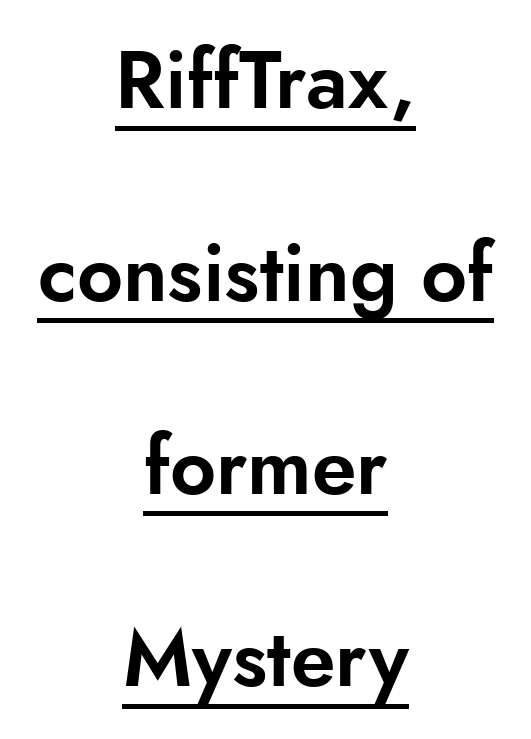
Q: Is the text italic (slanted)? A: No, it is upright.
Q: Is the typeface a serif or a sans-serif typeface? A: Sans-serif.
Q: Is the text underlined? A: Yes.
Q: How is the paragraph aligned? A: Centered.
Q: Is the spacing between letters normal or unusually wide? A: Normal.
Q: Is the spacing between lines tight, normal or loose? A: Loose.
Q: Width (condensed, normal, or wide)? A: Normal.
Q: Stroke contrast? A: Low.
Q: x-height? A: Small.
Q: Monospaced? A: No.
